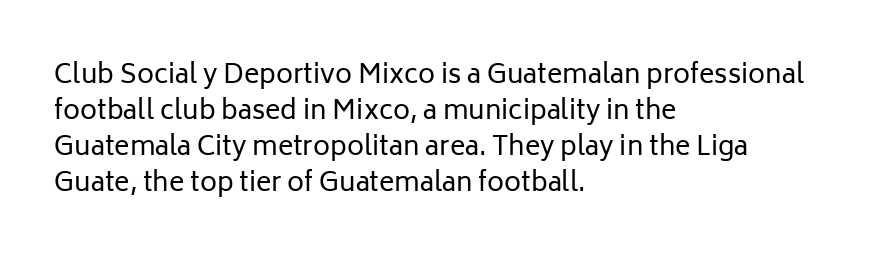
The characters are drawn with everyday or finer stroke widths. Line beginnings align vertically; line endings do not. Rule under the text: the space is simply empty. Words appear dense and cohesive because spacing is normal. Whoever set this chose a conventional vertical rhythm. Rendered with straight, roman letterforms.
